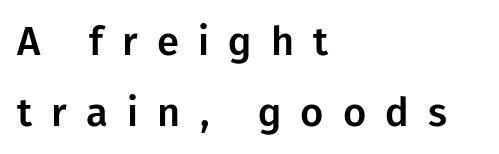
The image shows 40 px sans-serif type, upright; set left-aligned, line spacing 1.77x, unusually wide letter spacing (+0.48 em), not underlined; low stroke contrast and a medium x-height.
